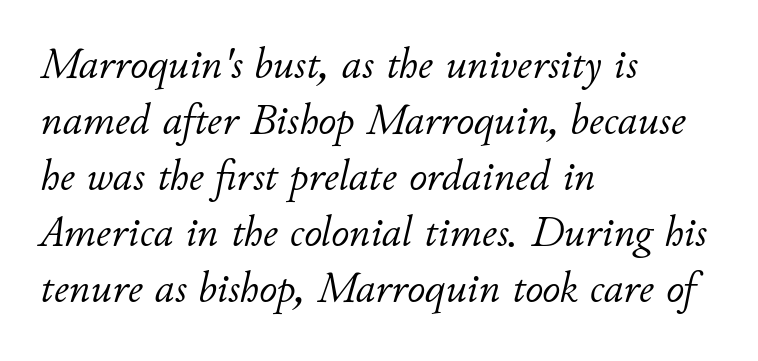
The specimen reads as italic at a glance. Tracking value appears to be zero — textbook default spacing. Nothing heavy about these letters — not bold at all. Horizontal alignment here is leftward, the default for most running prose.
